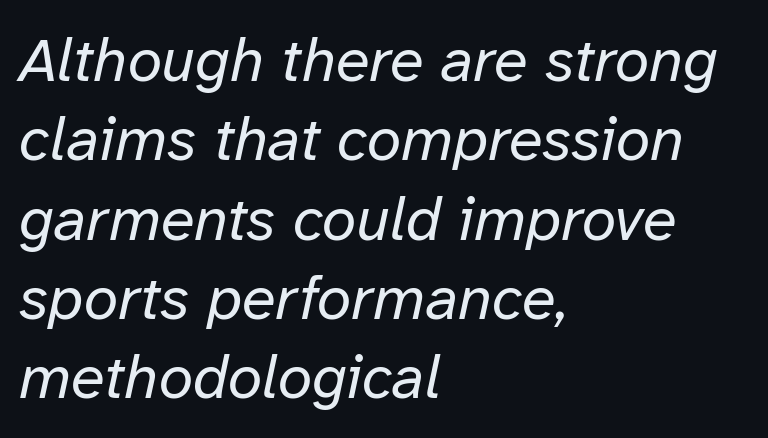
The image shows 62 px regular-weight type, italic (leaning right); set left-aligned, normal line spacing (1.28x), normal letter spacing, not underlined; low stroke contrast and a medium x-height.
